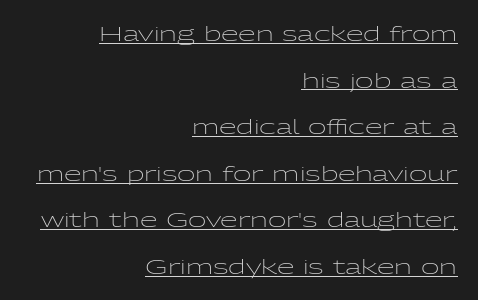
The specimen includes a rule beneath the text block's lines. Summary of vertical rhythm: relaxed, with wide interline spacing. No chunkiness to these letters — they're not bold. The paragraph shown leans on its right margin.
